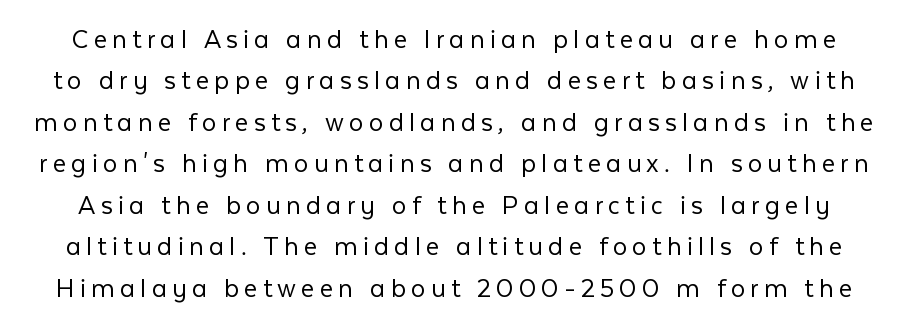
Q: Is the text bold? A: No.
Q: Is the text italic (slanted)? A: No, it is upright.
Q: Is the typeface a serif or a sans-serif typeface? A: Sans-serif.
Q: Is the text underlined? A: No.
Q: Is the spacing between lines tight, normal or loose? A: Normal.
Q: Width (condensed, normal, or wide)? A: Normal.
Q: Stroke contrast? A: Low.
Q: x-height? A: Medium.
Q: Monospaced? A: No.
